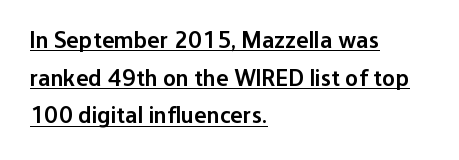
Q: Is the text bold? A: Semi-bold.
Q: Is the text italic (slanted)? A: No, it is upright.
Q: Is the text underlined? A: Yes.
Q: How is the paragraph aligned? A: Left-aligned.
Q: Is the spacing between letters normal or unusually wide? A: Normal.
Q: Is the spacing between lines tight, normal or loose? A: Normal.
